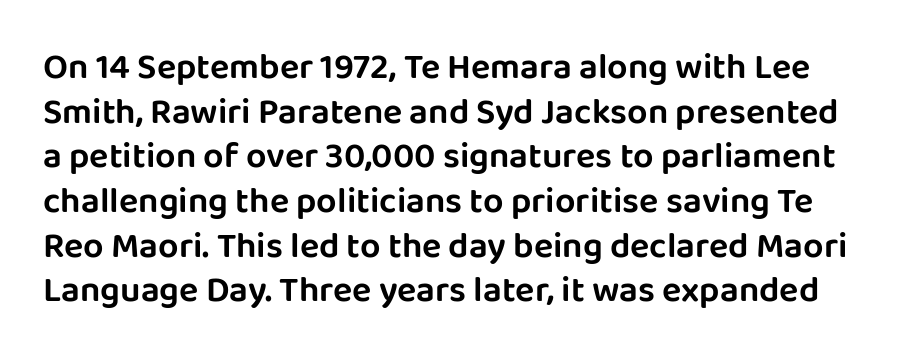
{"serif": "no", "italic": "no", "width": "normal", "stroke_contrast": "low", "x_height": "large", "monospaced": "no", "underline": "no", "line_spacing_ratio": 1.24, "letter_spacing": "normal", "letter_spacing_em": 0.0, "glyph_px": 36}
